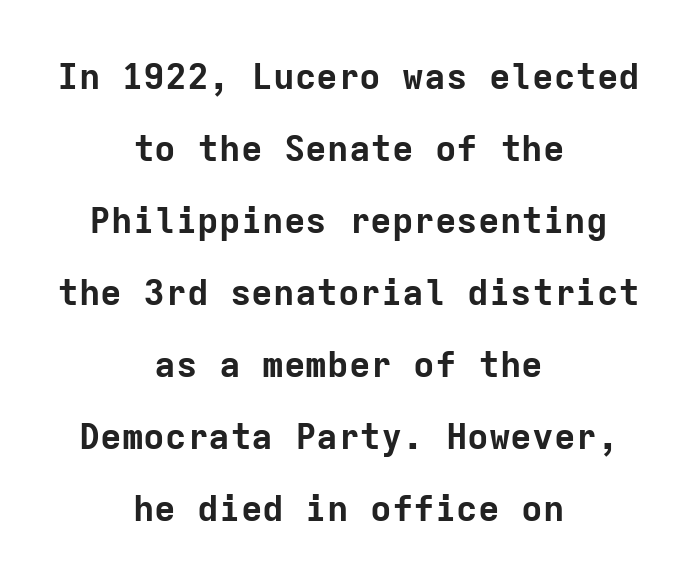
{"serif": "no", "italic": "no", "bold": "yes", "weight": "bold", "width": "normal", "stroke_contrast": "low", "x_height": "medium", "monospaced": "yes", "underline": "no", "align": "center", "line_spacing": "loose", "line_spacing_ratio": 2.0, "letter_spacing": "normal", "letter_spacing_em": 0.0, "glyph_px": 36}
